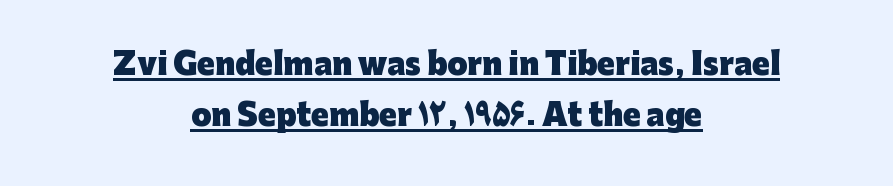
Typographically, this falls in the sans-serif category. The rendering uses the underline text-decoration. Compared with a flush-left layout, this one balances lines on the center instead. The letters advance in unequal steps, a hallmark of proportional type. The specimen reads as upright at a glance.
